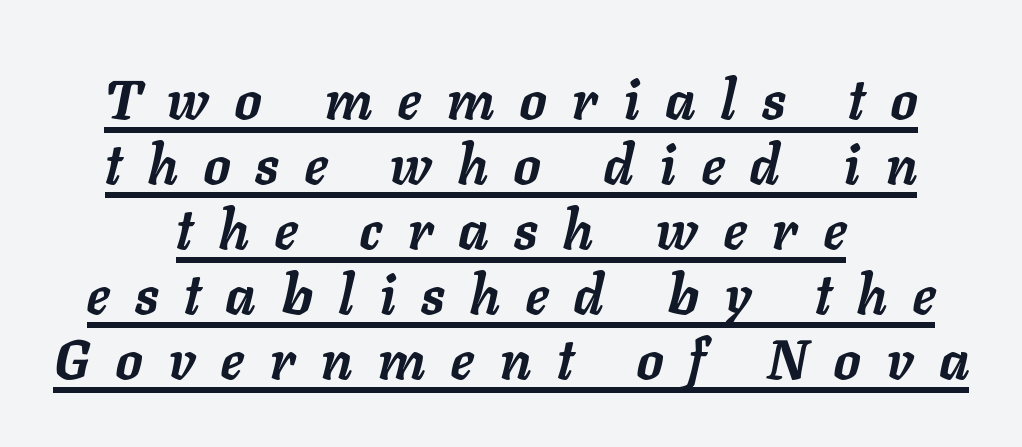
{"italic": "yes", "lean": "right", "slant_degrees": 11, "bold": "yes", "weight": "semibold", "width": "normal", "stroke_contrast": "low", "x_height": "medium", "monospaced": "no", "underline": "yes", "align": "center", "line_spacing_ratio": 1.18, "letter_spacing": "wide", "letter_spacing_em": 0.48, "glyph_px": 55}
